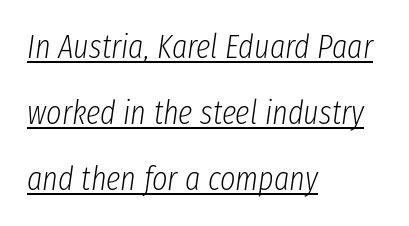
Q: Is the text bold? A: No.
Q: Is the text italic (slanted)? A: Yes, it leans right by about 8 degrees.
Q: Is the text underlined? A: Yes.
Q: How is the paragraph aligned? A: Left-aligned.
Q: Is the spacing between letters normal or unusually wide? A: Normal.
Q: Is the spacing between lines tight, normal or loose? A: Loose.
Q: Width (condensed, normal, or wide)? A: Condensed.
Q: Stroke contrast? A: Low.
Q: x-height? A: Medium.
Q: Monospaced? A: No.
